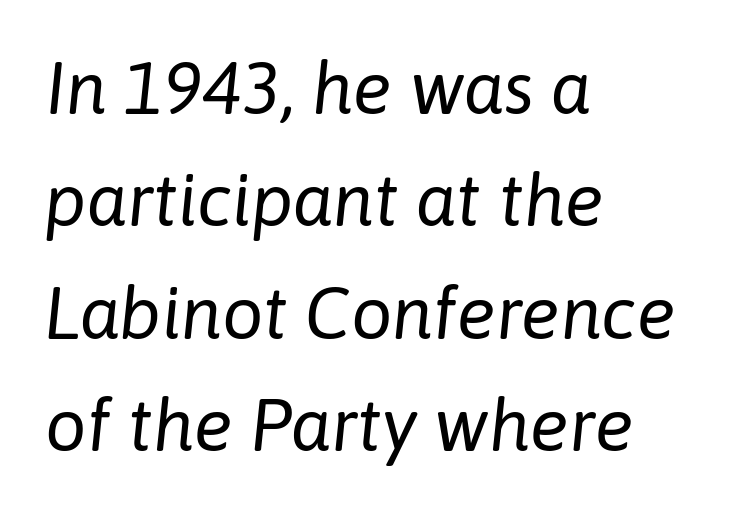
The image shows 73 px regular-weight type, italic (leaning right); set left-aligned, normal line spacing (1.54x), normal letter spacing, not underlined; low stroke contrast and a medium x-height.
